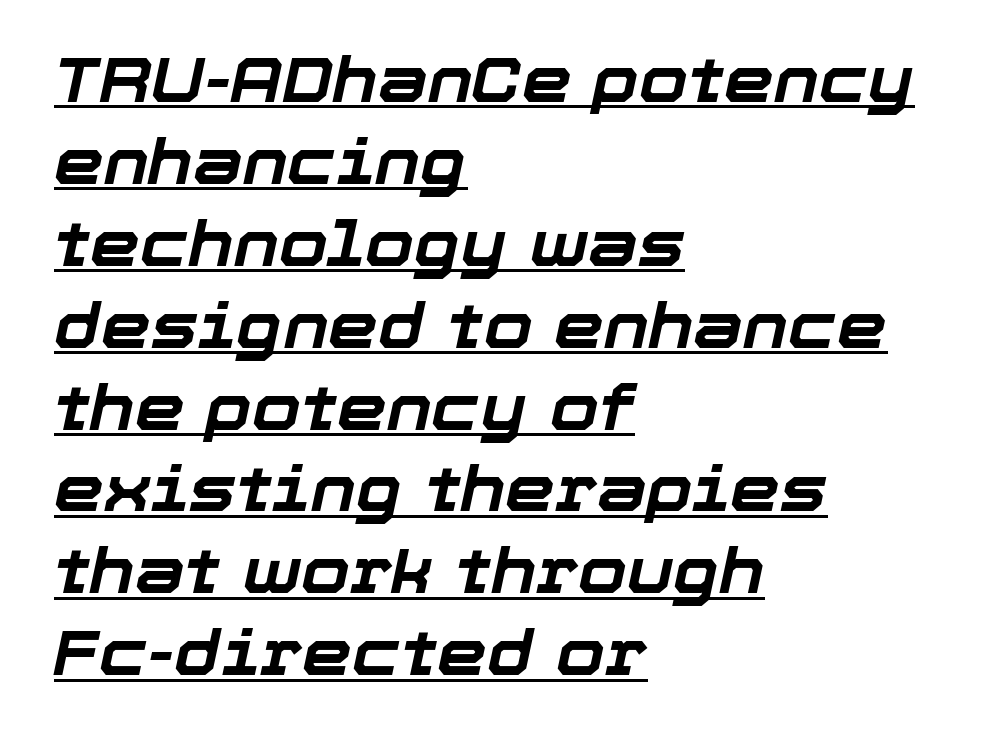
{"italic": "yes", "lean": "right", "slant_degrees": 12, "bold": "yes", "weight": "bold", "width": "normal", "stroke_contrast": "low", "x_height": "medium", "monospaced": "no", "underline": "yes", "align": "left", "line_spacing": "normal", "line_spacing_ratio": 1.3, "letter_spacing": "normal", "letter_spacing_em": 0.0, "glyph_px": 63}
